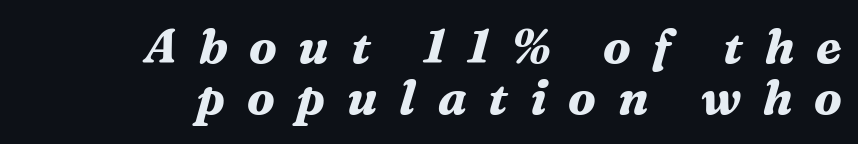
{"serif": "yes", "italic": "yes", "lean": "right", "slant_degrees": 16, "bold": "yes", "weight": "bold", "width": "normal", "stroke_contrast": "medium", "x_height": "medium", "monospaced": "no", "underline": "no", "align": "right", "line_spacing": "tight", "line_spacing_ratio": 1.07, "letter_spacing": "wide", "letter_spacing_em": 0.45, "glyph_px": 48}
